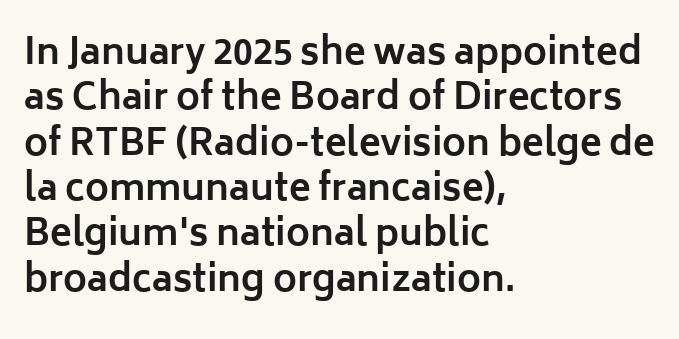
{"serif": "no", "italic": "no", "bold": "yes", "weight": "bold", "width": "normal", "stroke_contrast": "low", "x_height": "medium", "monospaced": "no", "underline": "no", "align": "left", "line_spacing": "normal", "line_spacing_ratio": 1.26, "letter_spacing": "normal", "letter_spacing_em": 0.0, "glyph_px": 36}
